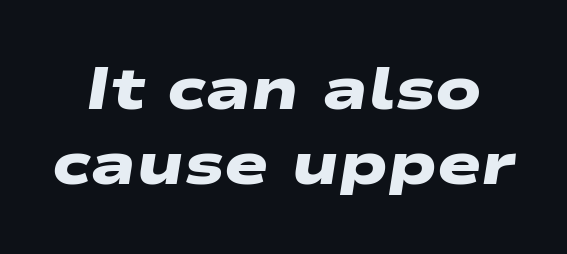
The passage shown is typeset with a sans-serif family. Baseline-to-baseline distance is the conventional proportion of letter height. Compared with typical body copy, the letter spacing here is the same. You could not count columns in this text — the font is proportionally spaced. Descenders are the only things crossing below the line.
